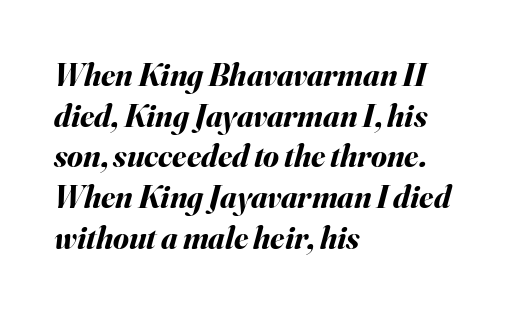
The image shows 32 px bold type, italic (leaning right); set left-aligned, normal line spacing (1.27x), normal letter spacing, not underlined; medium stroke contrast and a small x-height.
